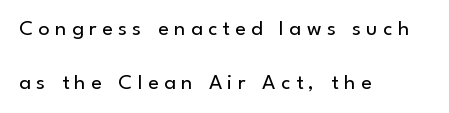
Weight: regular or lighter. Visually the block forms a straight wall on the left and a jagged coastline on the right. The horizontal fit of the characters is loose and conspicuously gappy. Letters rest on an invisible, unmarked baseline. Does the lettering tilt? It doesn't — this is upright.
